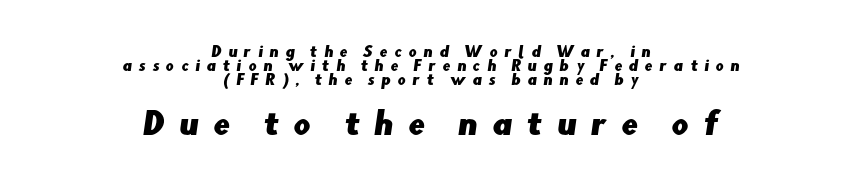
{"serif": "no", "width": "normal", "stroke_contrast": "low", "x_height": "small", "monospaced": "no", "underline": "no", "align": "center", "line_spacing": "tight", "line_spacing_ratio": 0.99, "letter_spacing": "wide", "letter_spacing_em": 0.48, "larger_block": "second", "size_ratio": 2.14, "glyph_px": 30}
